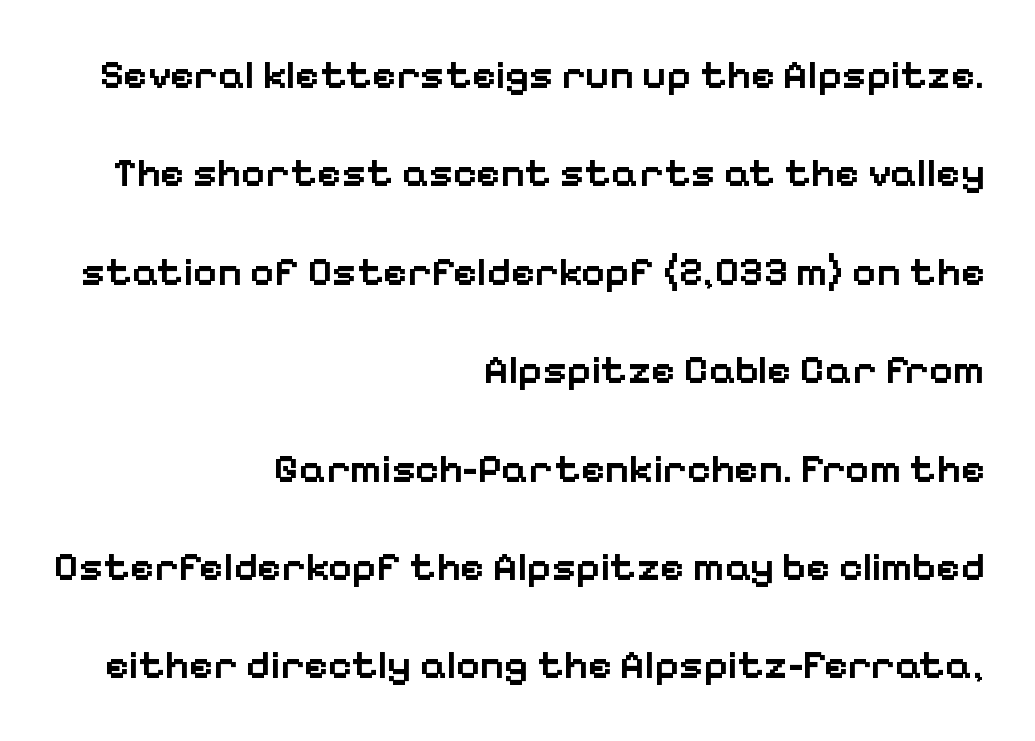
The image shows 41 px semibold sans-serif type, upright; set right-aligned, loose line spacing (2.4x), normal letter spacing, not underlined; low stroke contrast and a medium x-height.
